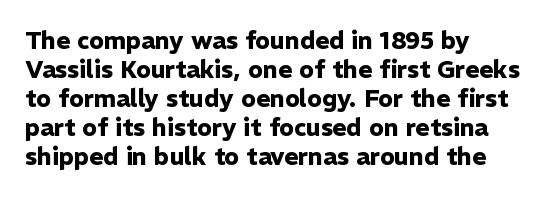
The image shows 24 px bold type, upright; set left-aligned, line spacing 1.21x, normal letter spacing, not underlined.
